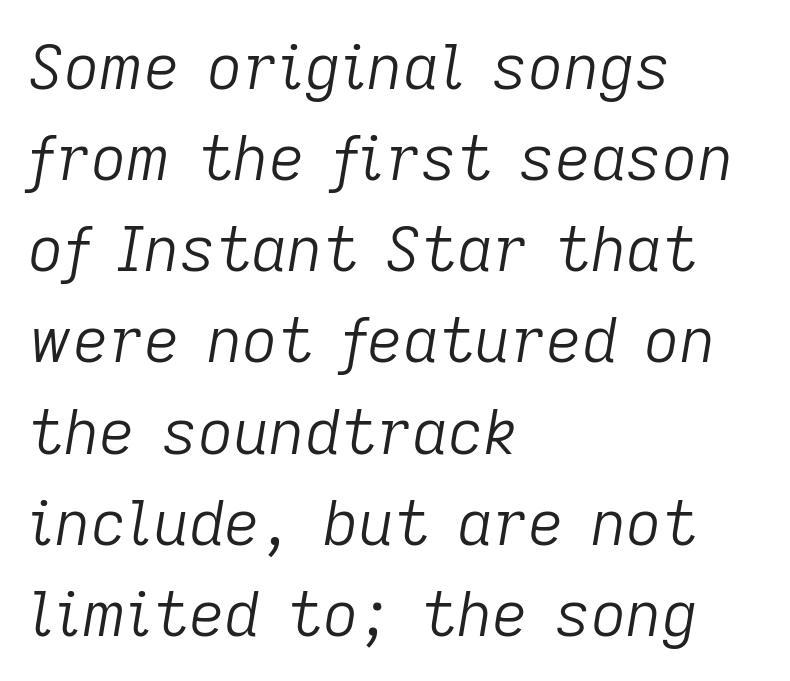
Q: Is the text bold? A: No.
Q: Is the text italic (slanted)? A: Yes, it leans right by about 9 degrees.
Q: Is the text underlined? A: No.
Q: How is the paragraph aligned? A: Left-aligned.
Q: Is the spacing between letters normal or unusually wide? A: Normal.
Q: Is the spacing between lines tight, normal or loose? A: Normal.
Q: Width (condensed, normal, or wide)? A: Normal.
Q: Stroke contrast? A: Low.
Q: x-height? A: Medium.
Q: Monospaced? A: No.
